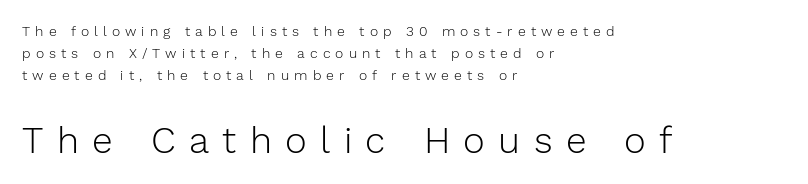
Q: Is the text bold? A: No.
Q: Is the text italic (slanted)? A: No, it is upright.
Q: Is the typeface a serif or a sans-serif typeface? A: Sans-serif.
Q: Is the text underlined? A: No.
Q: How is the paragraph aligned? A: Left-aligned.
Q: Is the spacing between letters normal or unusually wide? A: Unusually wide.
Q: Is the spacing between lines tight, normal or loose? A: Normal.
Q: Which block of text is set in a larger size, the first (top) or the second (bottom)? A: The second (bottom) one.
Q: Width (condensed, normal, or wide)? A: Normal.
Q: Stroke contrast? A: Low.
Q: x-height? A: Medium.
Q: Monospaced? A: No.
